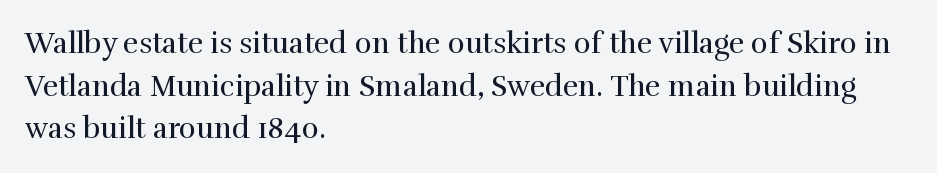
The image shows 29 px regular-weight serif type, upright; set left-aligned, normal line spacing (1.47x), normal letter spacing, not underlined; a medium x-height.
